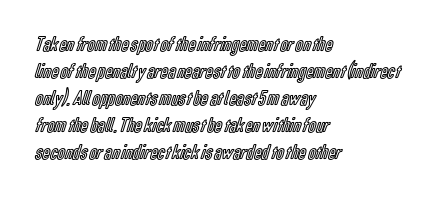
{"underline": "no", "align": "left", "line_spacing": "normal", "line_spacing_ratio": 1.29, "letter_spacing": "normal", "letter_spacing_em": 0.0, "glyph_px": 21}
